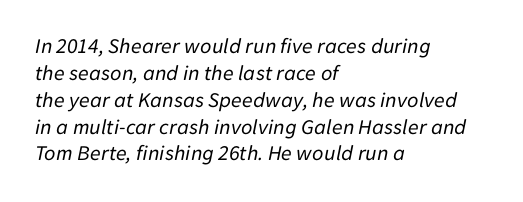
Heaviness? Minimal to ordinary, like unemphasized prose. Leftover space on each line is placed entirely after the last word. The string is rendered with underlining switched off. It's the slanting kind of type. Default kerning and tracking; the words read as compact shapes.
